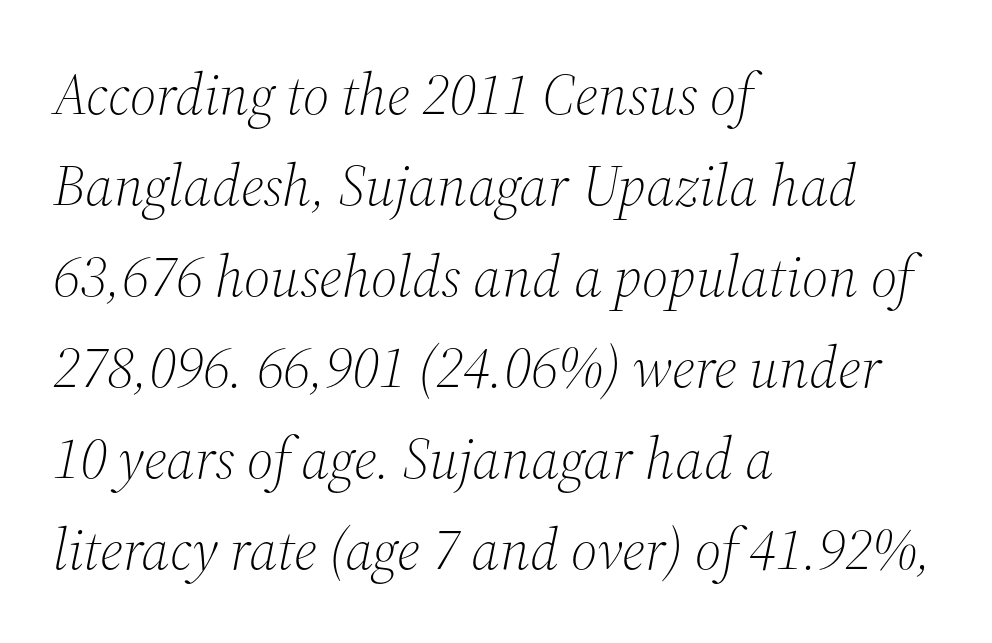
{"serif": "yes", "italic": "yes", "lean": "right", "slant_degrees": 12, "bold": "no", "weight": "light", "width": "normal", "stroke_contrast": "medium", "x_height": "medium", "monospaced": "no", "underline": "no", "align": "left", "line_spacing": "normal", "line_spacing_ratio": 1.57, "letter_spacing": "normal", "letter_spacing_em": 0.0, "glyph_px": 58}
